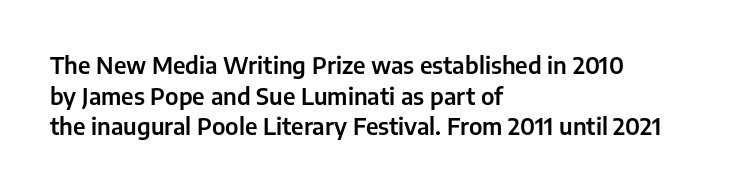
A typesetter would call this leading conventional body-copy spacing. No italicization has been applied; the sample stays upright. Tracking value appears to be zero — textbook default spacing. Short and long lines alike share a common starting point at left. Decoration check: the copy has no underline.
